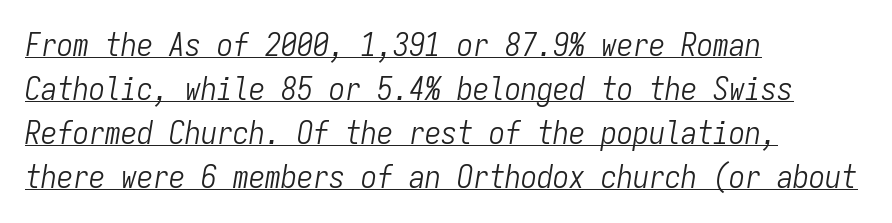
The image shows 32 px light, condensed type, italic (leaning right), monospaced; set left-aligned, normal line spacing (1.37x), normal letter spacing, underlined; low stroke contrast and a medium x-height.
